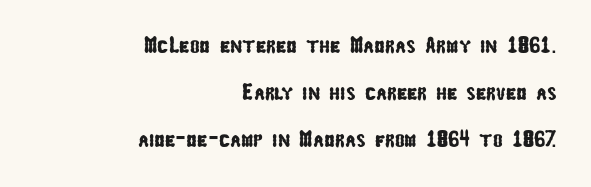
The tracking reads as untouched default to a designer's eye. Short and long lines alike share a common ending point at right. This rendering features lettering with no underline. The block of text is sparse from top to bottom, with ample space between rows.
